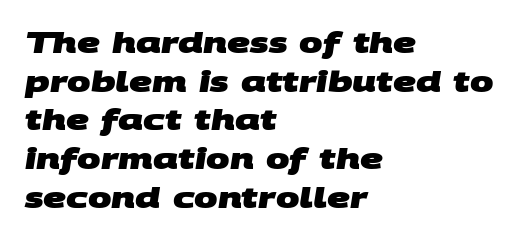
Q: Is the text bold? A: Yes.
Q: Is the typeface a serif or a sans-serif typeface? A: Sans-serif.
Q: Is the text underlined? A: No.
Q: How is the paragraph aligned? A: Left-aligned.
Q: Is the spacing between letters normal or unusually wide? A: Normal.
Q: Is the spacing between lines tight, normal or loose? A: Normal.
Q: Width (condensed, normal, or wide)? A: Wide.
Q: Stroke contrast? A: Medium.
Q: x-height? A: Large.
Q: Monospaced? A: No.
